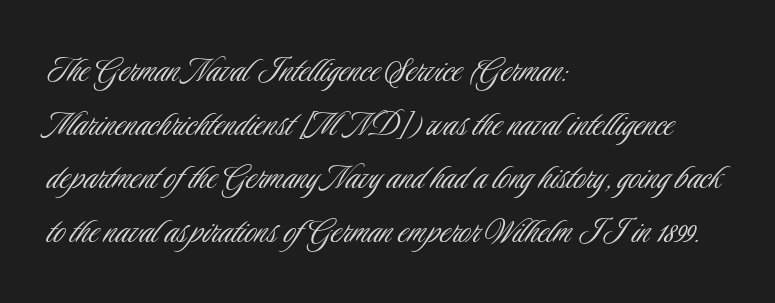
The typesetting does not lean heavy: it is not bold. This sample has the flowing, uneven cadence of proportional lettering. Tracking here is standard; glyphs follow each other at the usual distance. Stroke terminals: plain, sans-serif.
